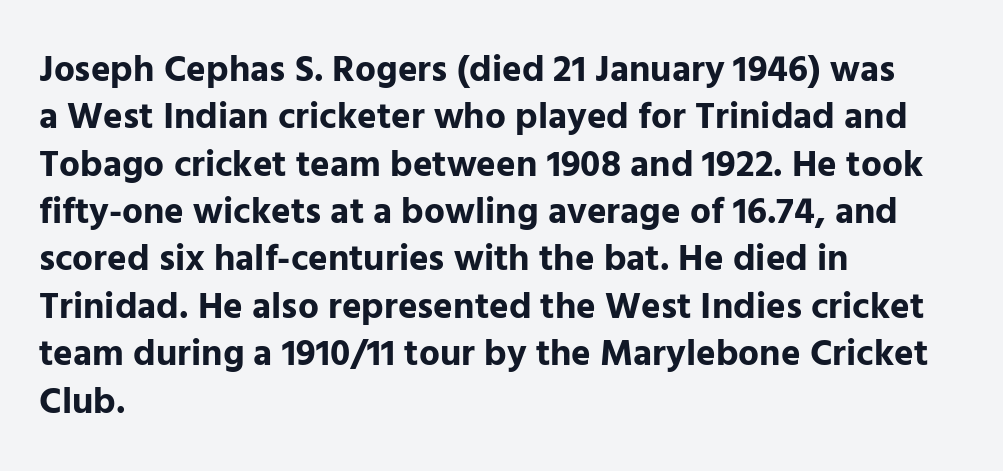
{"serif": "no", "italic": "no", "bold": "yes", "weight": "bold", "width": "normal", "stroke_contrast": "low", "x_height": "medium", "monospaced": "no", "underline": "no", "align": "left", "line_spacing": "normal", "line_spacing_ratio": 1.28, "letter_spacing": "normal", "letter_spacing_em": 0.0, "glyph_px": 37}
